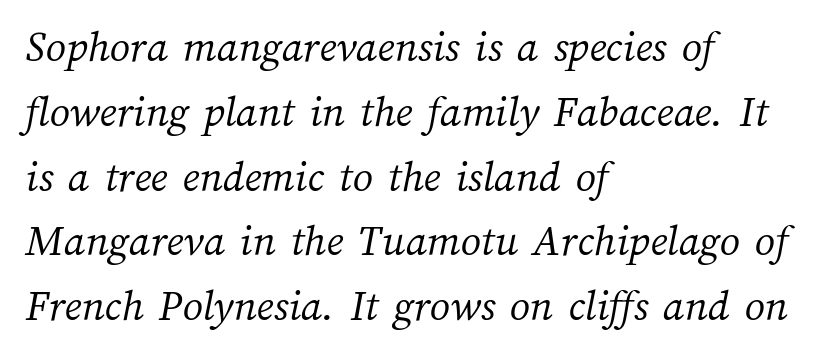
{"bold": "no", "weight": "light", "width": "normal", "stroke_contrast": "medium", "x_height": "medium", "monospaced": "no", "underline": "no", "align": "left", "line_spacing": "normal", "line_spacing_ratio": 1.44, "letter_spacing": "normal", "letter_spacing_em": 0.0, "glyph_px": 45}
